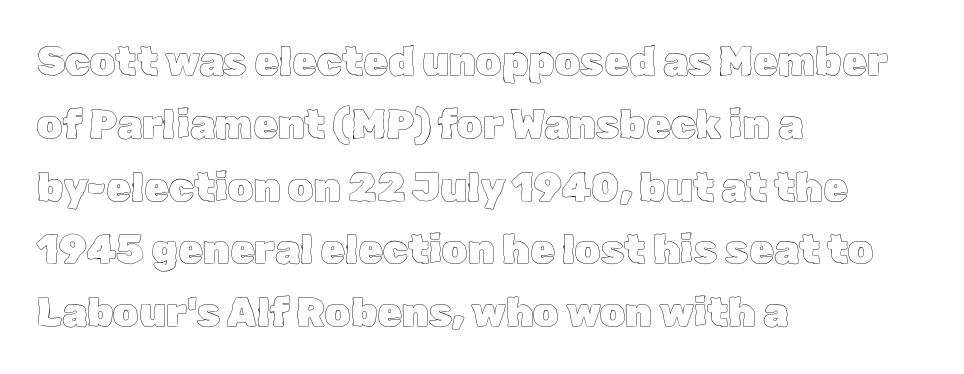
The image shows 40 px text type, upright; set left-aligned, normal line spacing (1.57x), normal letter spacing, not underlined; a medium x-height.
